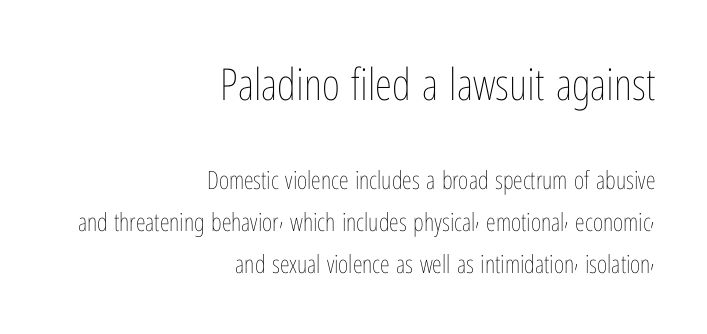
The image shows 44 px thin, condensed type, upright; set right-aligned, normal line spacing (1.69x), normal letter spacing, not underlined; the first (top) block is 1.76x larger; low stroke contrast and a medium x-height.
